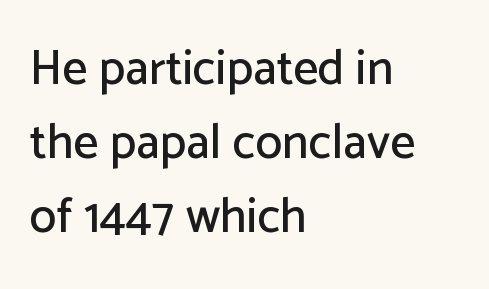
The image shows 49 px sans-serif type, upright; set left-aligned, normal line spacing (1.51x), normal letter spacing, not underlined; low stroke contrast and a medium x-height.
